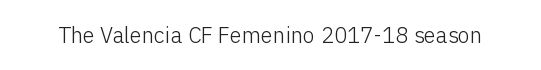
Q: Is the text bold? A: No.
Q: Is the text italic (slanted)? A: No, it is upright.
Q: Is the text underlined? A: No.
Q: Is the spacing between letters normal or unusually wide? A: Normal.
